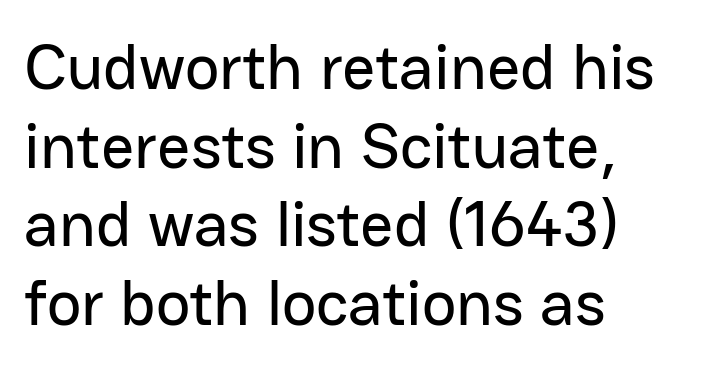
Q: Is the text italic (slanted)? A: No, it is upright.
Q: Is the typeface a serif or a sans-serif typeface? A: Sans-serif.
Q: Is the text underlined? A: No.
Q: How is the paragraph aligned? A: Left-aligned.
Q: Is the spacing between letters normal or unusually wide? A: Normal.
Q: Width (condensed, normal, or wide)? A: Normal.
Q: Stroke contrast? A: Low.
Q: x-height? A: Medium.
Q: Monospaced? A: No.
